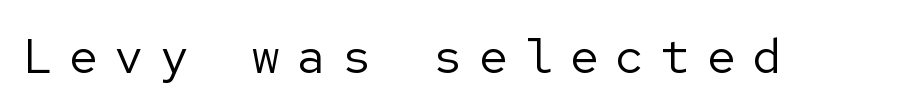
Q: Is the text bold? A: No.
Q: Is the text italic (slanted)? A: No, it is upright.
Q: Is the typeface a serif or a sans-serif typeface? A: Sans-serif.
Q: Is the text underlined? A: No.
Q: Is the spacing between letters normal or unusually wide? A: Unusually wide.
Q: Width (condensed, normal, or wide)? A: Normal.
Q: Stroke contrast? A: Low.
Q: x-height? A: Medium.
